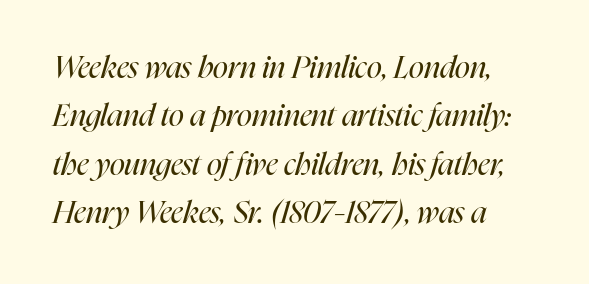
The image shows 31 px regular-weight, condensed type, italic (leaning right); set left-aligned, normal line spacing (1.56x), normal letter spacing, not underlined; high stroke contrast and a medium x-height.
